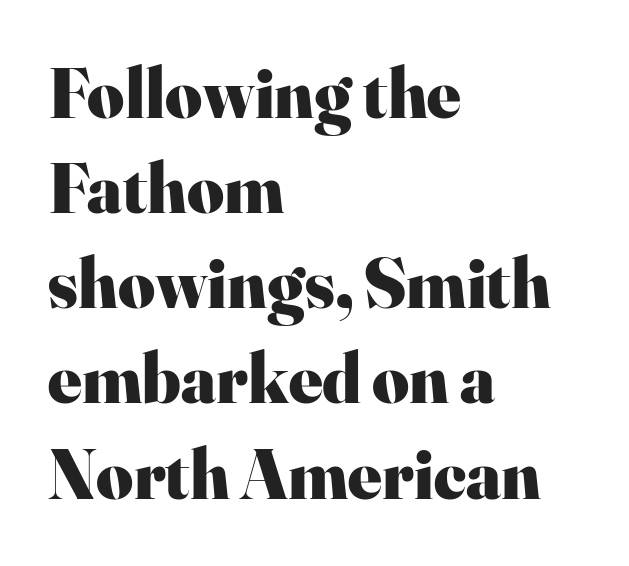
Thick stems and heavy bowls — unmistakably bold. Note the varied advance widths — an 'i' is clearly narrower than an 'm'. The area under the type is left untouched. A serif font was chosen for this passage.
